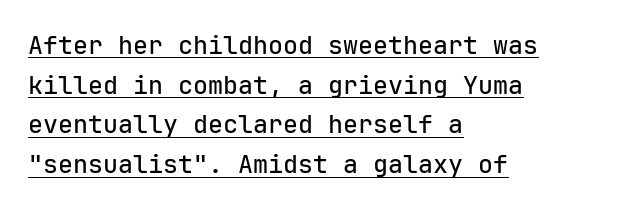
The image shows 25 px text type, upright; set left-aligned, normal line spacing (1.59x), normal letter spacing, underlined.
